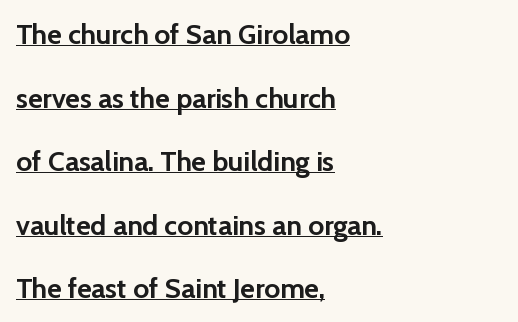
The image shows 28 px semibold sans-serif type, upright; set left-aligned, loose line spacing (2.27x), normal letter spacing, underlined; low stroke contrast and a medium x-height.
